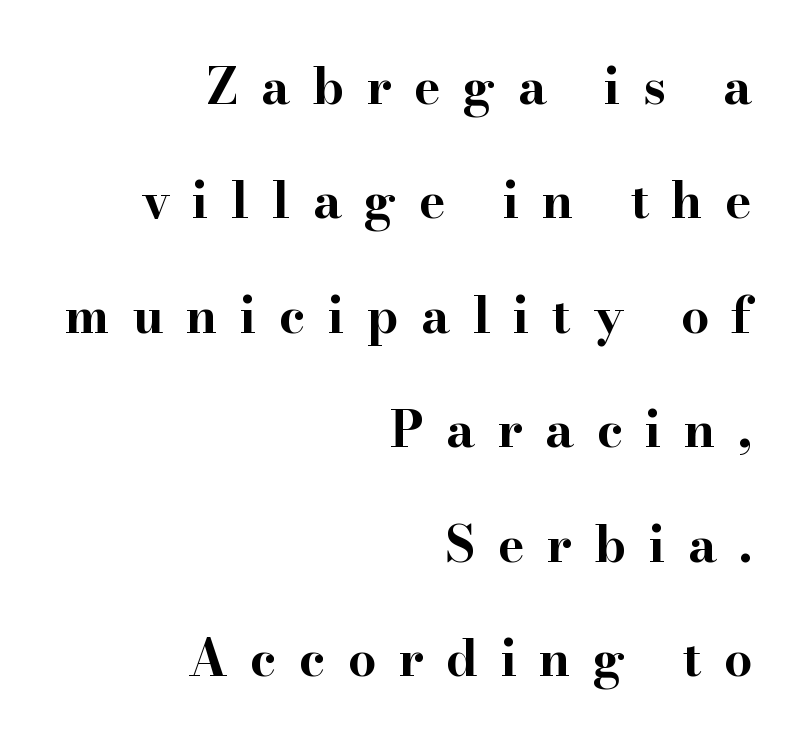
The text block is weighted toward the right margin, trailing off unevenly leftward. Vertically, the passage feels expansive, rows floating well apart. Just letters on the line, the space beneath them empty. Quick note: not italic, upright.
